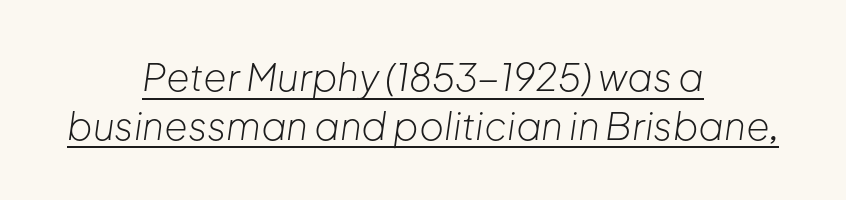
{"italic": "yes", "lean": "right", "slant_degrees": 8, "bold": "no", "weight": "light", "width": "normal", "stroke_contrast": "low", "x_height": "medium", "monospaced": "no", "underline": "yes", "align": "center", "line_spacing": "normal", "line_spacing_ratio": 1.28, "letter_spacing": "normal", "letter_spacing_em": 0.0, "glyph_px": 38}
